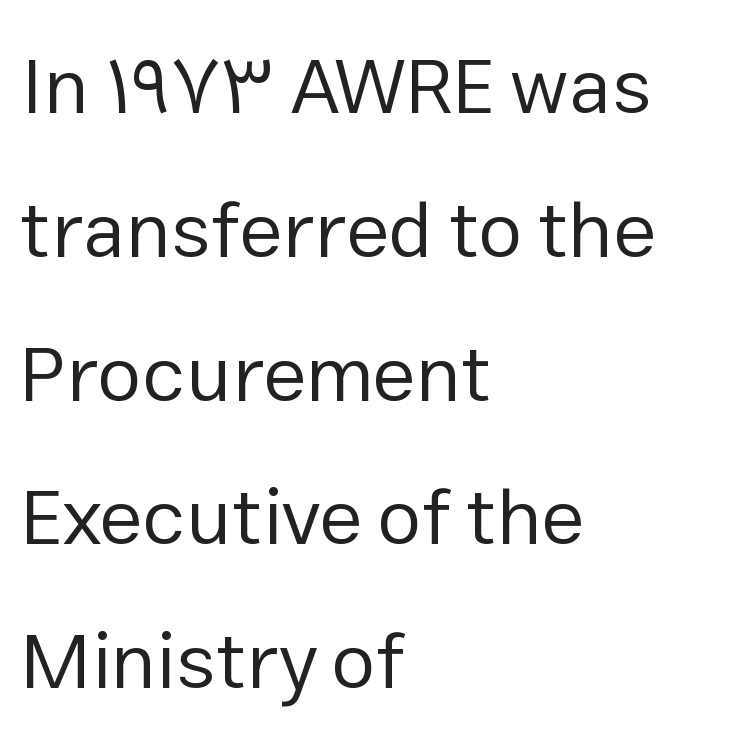
Q: Is the text bold? A: No.
Q: Is the text italic (slanted)? A: No, it is upright.
Q: Is the typeface a serif or a sans-serif typeface? A: Sans-serif.
Q: Is the text underlined? A: No.
Q: How is the paragraph aligned? A: Left-aligned.
Q: Is the spacing between letters normal or unusually wide? A: Normal.
Q: Width (condensed, normal, or wide)? A: Normal.
Q: Stroke contrast? A: Low.
Q: x-height? A: Medium.
Q: Monospaced? A: No.
